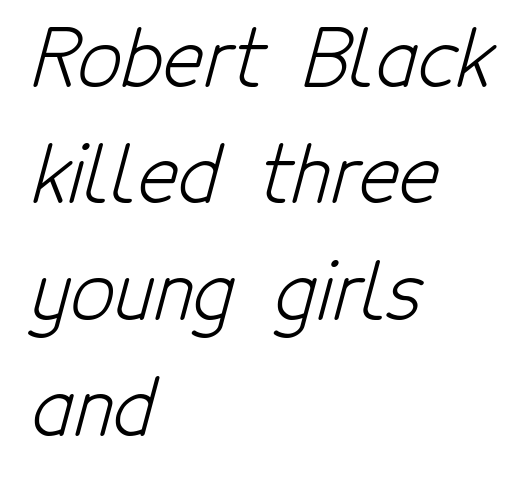
These lines stack with their left ends in a neat column. Is the letter spacing exaggerated? No — it looks like the ordinary default. Underline: absent. Evenly set lines give the paragraph a standard silhouette.
